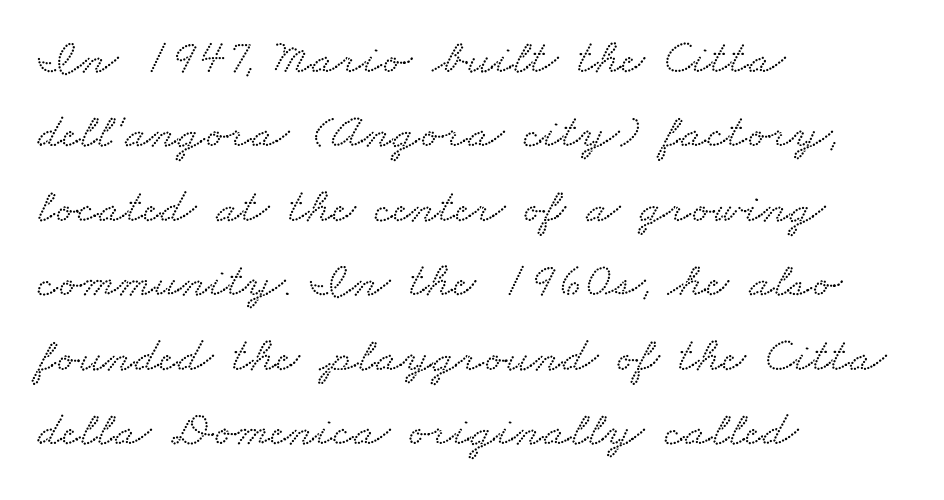
Q: Is the typeface a serif or a sans-serif typeface? A: Serif.
Q: Is the text underlined? A: No.
Q: How is the paragraph aligned? A: Left-aligned.
Q: Is the spacing between letters normal or unusually wide? A: Normal.
Q: Is the spacing between lines tight, normal or loose? A: Normal.
Q: Width (condensed, normal, or wide)? A: Wide.
Q: Stroke contrast? A: Low.
Q: x-height? A: Small.
Q: Monospaced? A: No.
